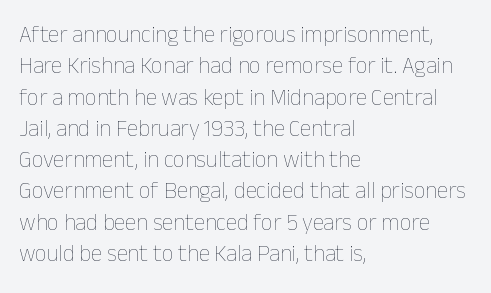
Q: Is the text bold? A: No.
Q: Is the text italic (slanted)? A: No, it is upright.
Q: Is the text underlined? A: No.
Q: How is the paragraph aligned? A: Left-aligned.
Q: Is the spacing between letters normal or unusually wide? A: Normal.
Q: Is the spacing between lines tight, normal or loose? A: Normal.
